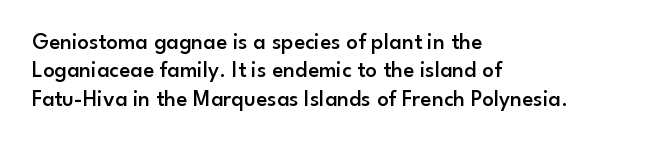
{"italic": "no", "bold": "semi", "underline": "no", "align": "left", "line_spacing_ratio": 1.23, "letter_spacing": "normal", "letter_spacing_em": 0.0, "glyph_px": 23}
